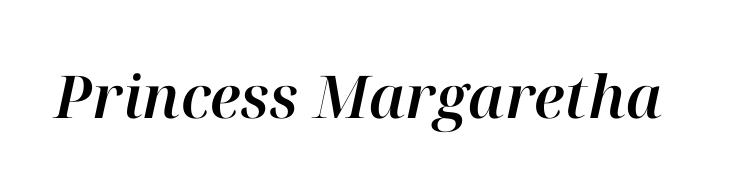
The image shows 59 px text type, italic (leaning right); set normal letter spacing, not underlined; high stroke contrast and a medium x-height.
